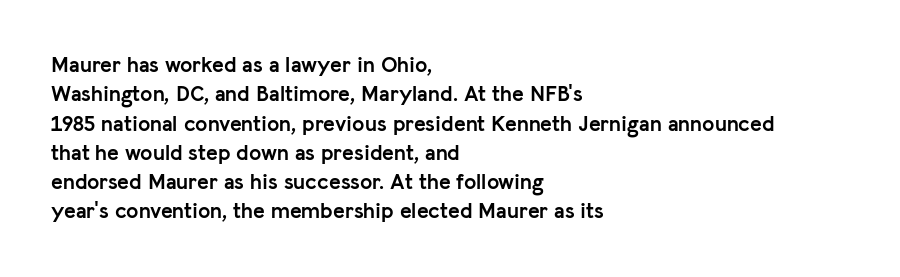
{"italic": "no", "bold": "yes", "underline": "no", "align": "left", "line_spacing": "normal", "line_spacing_ratio": 1.33, "letter_spacing": "normal", "letter_spacing_em": 0.0, "glyph_px": 22}
